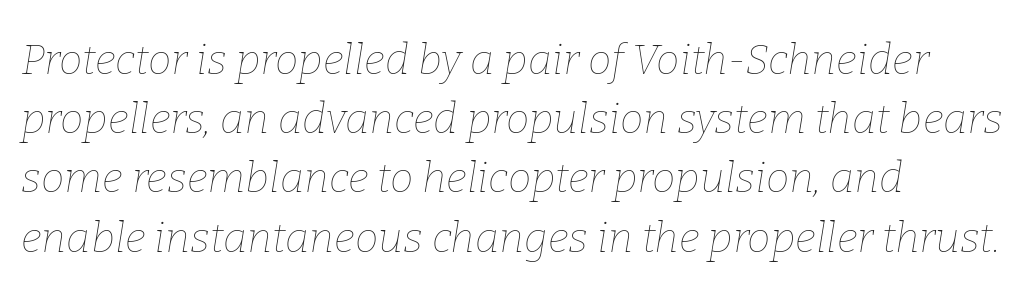
You could not count columns in this text — the font is proportionally spaced. Nothing unusual about the tracking: characters are spaced as the font intends. Students, observe: this is what conventionally led text looks like. The passage is arranged the way most books set body copy — flush left. Descender tails drop into unmarked territory. No chunkiness to these letters — they're not bold.
